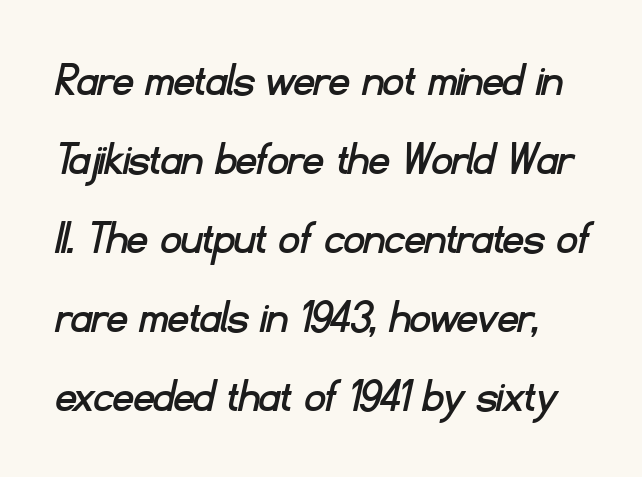
The image shows 50 px sans-serif type; set normal line spacing (1.58x), normal letter spacing, not underlined; low stroke contrast and a small x-height.
